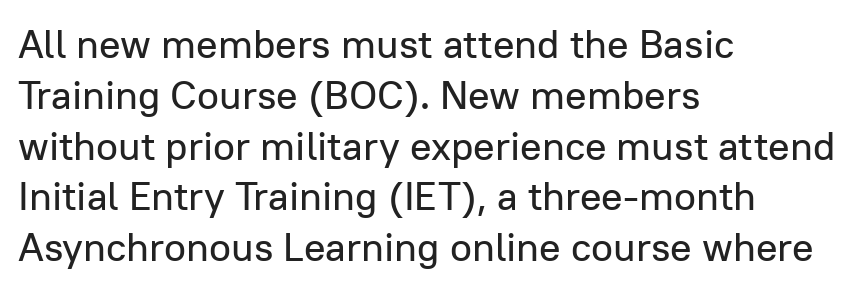
Q: Is the text italic (slanted)? A: No, it is upright.
Q: Is the typeface a serif or a sans-serif typeface? A: Sans-serif.
Q: Is the text underlined? A: No.
Q: How is the paragraph aligned? A: Left-aligned.
Q: Is the spacing between letters normal or unusually wide? A: Normal.
Q: Is the spacing between lines tight, normal or loose? A: Normal.
Q: Width (condensed, normal, or wide)? A: Normal.
Q: Stroke contrast? A: Low.
Q: x-height? A: Medium.
Q: Monospaced? A: No.
